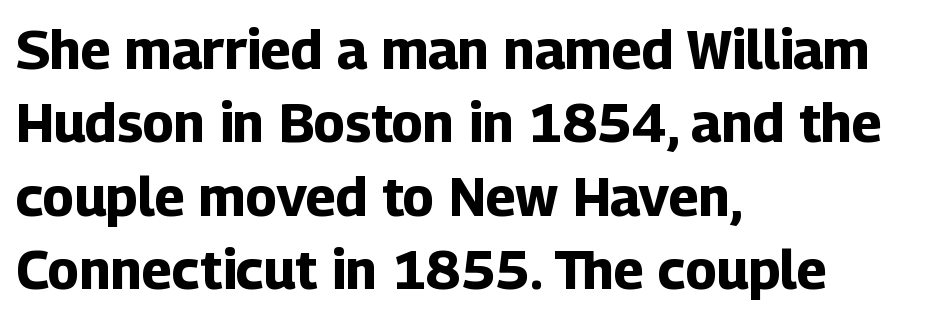
Q: Is the text bold? A: Yes.
Q: Is the text italic (slanted)? A: No, it is upright.
Q: Is the typeface a serif or a sans-serif typeface? A: Sans-serif.
Q: Is the text underlined? A: No.
Q: How is the paragraph aligned? A: Left-aligned.
Q: Is the spacing between letters normal or unusually wide? A: Normal.
Q: Is the spacing between lines tight, normal or loose? A: Normal.
Q: Width (condensed, normal, or wide)? A: Normal.
Q: Stroke contrast? A: Low.
Q: x-height? A: Medium.
Q: Monospaced? A: No.
